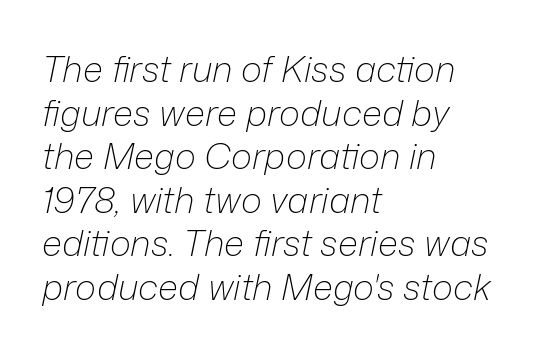
The image shows 36 px light type, italic (leaning right); set left-aligned, line spacing 1.21x, normal letter spacing, not underlined; low stroke contrast and a medium x-height.
